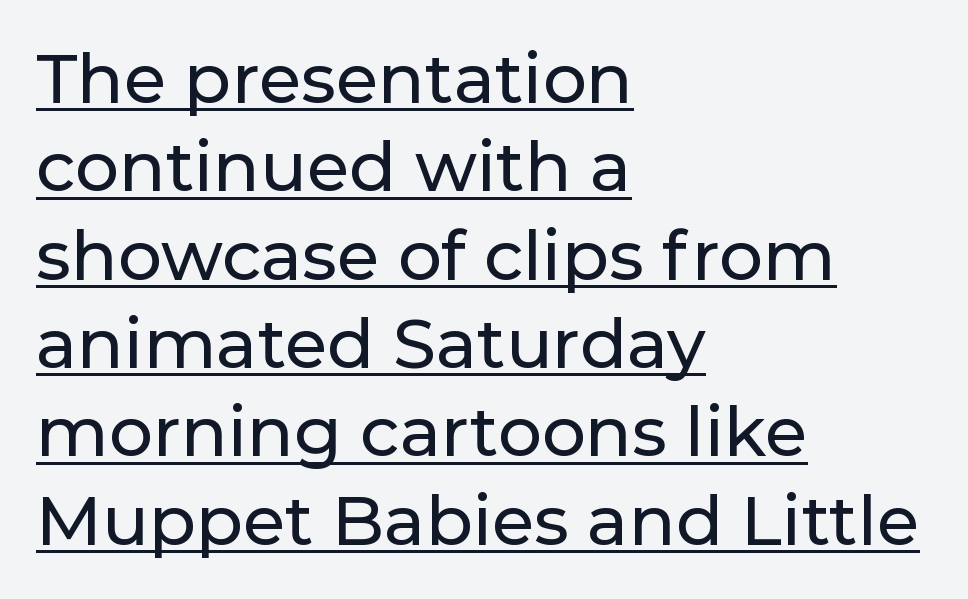
{"serif": "no", "italic": "no", "width": "normal", "stroke_contrast": "low", "x_height": "medium", "monospaced": "no", "underline": "yes", "align": "left", "line_spacing": "normal", "line_spacing_ratio": 1.28, "letter_spacing": "normal", "letter_spacing_em": 0.0, "glyph_px": 69}
